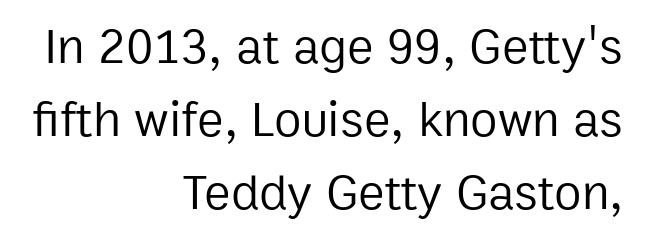
Notice how descenders clear the ascenders below comfortably — that's standard leading. Style check: upright. Nobody touched the tracking dial on this one. The face used here is proportionally spaced, like ordinary book or web type.
